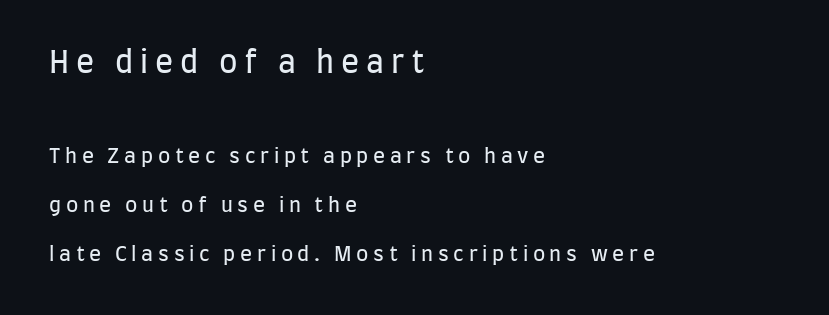
The image shows 30 px regular-weight, condensed sans-serif type, upright; set left-aligned, loose line spacing (2.46x), unusually wide letter spacing (+0.23 em), not underlined; the first (top) block is 1.5x larger; low stroke contrast and a large x-height.
